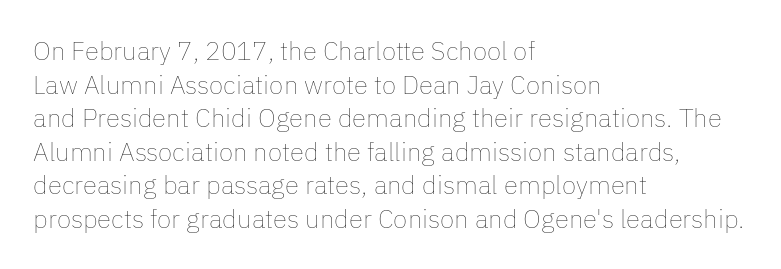
The image shows 26 px text type, upright; set left-aligned, normal line spacing (1.29x), normal letter spacing, not underlined.
